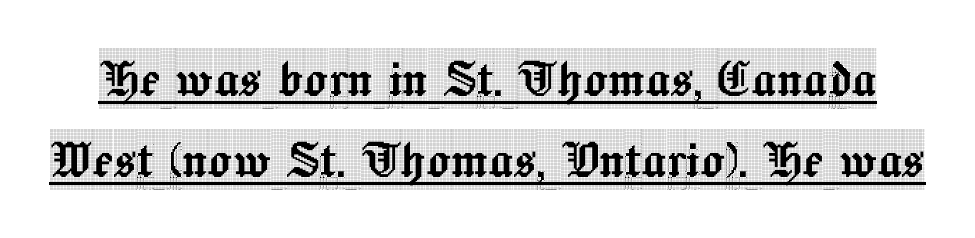
Rows of type keep a routine distance in the vertical direction. Here the glyphs are tracked normally, forming tight word shapes. You can tell from the footed stems that serif type was used. Characters remain perfectly vertical along every line. Character widths vary here, with narrow letters taking less room than wide ones.
